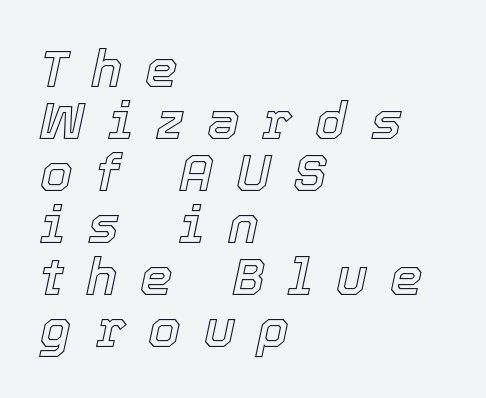
Q: Is the text italic (slanted)? A: Yes, it leans right by about 12 degrees.
Q: Is the text underlined? A: No.
Q: How is the paragraph aligned? A: Left-aligned.
Q: Is the spacing between letters normal or unusually wide? A: Unusually wide.
Q: Is the spacing between lines tight, normal or loose? A: Tight.
Q: Width (condensed, normal, or wide)? A: Normal.
Q: x-height? A: Medium.
Q: Monospaced? A: No.
